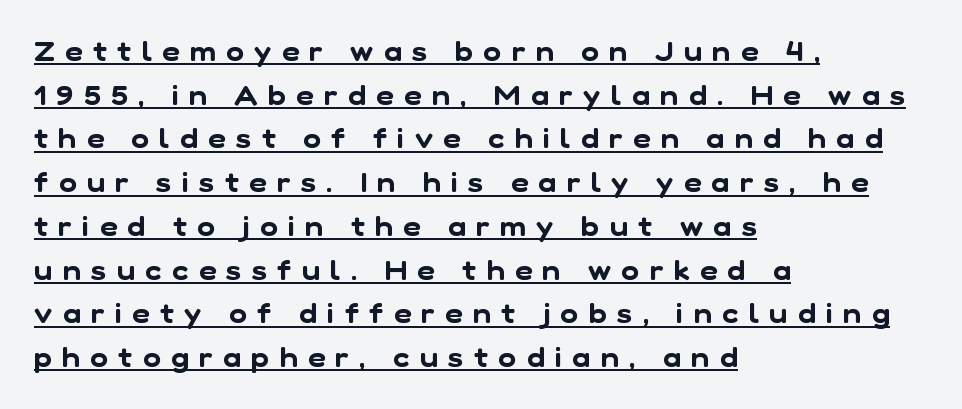
The image shows 27 px text type; set left-aligned, normal line spacing (1.62x), unusually wide letter spacing (+0.39 em), underlined.
